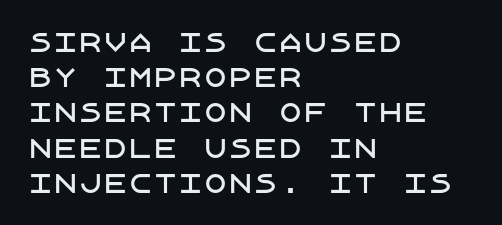
{"italic": "no", "underline": "no", "align": "left", "line_spacing": "normal", "line_spacing_ratio": 1.41, "letter_spacing": "normal", "letter_spacing_em": 0.0, "glyph_px": 25}
